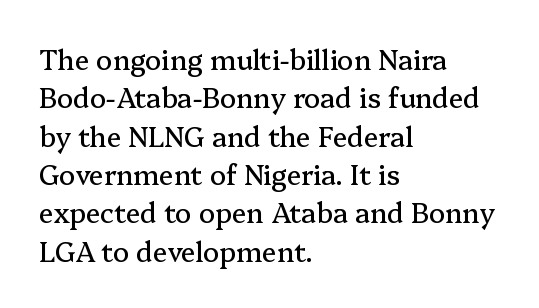
The image shows 27 px text type, upright; set left-aligned, normal line spacing (1.42x), normal letter spacing, not underlined.
